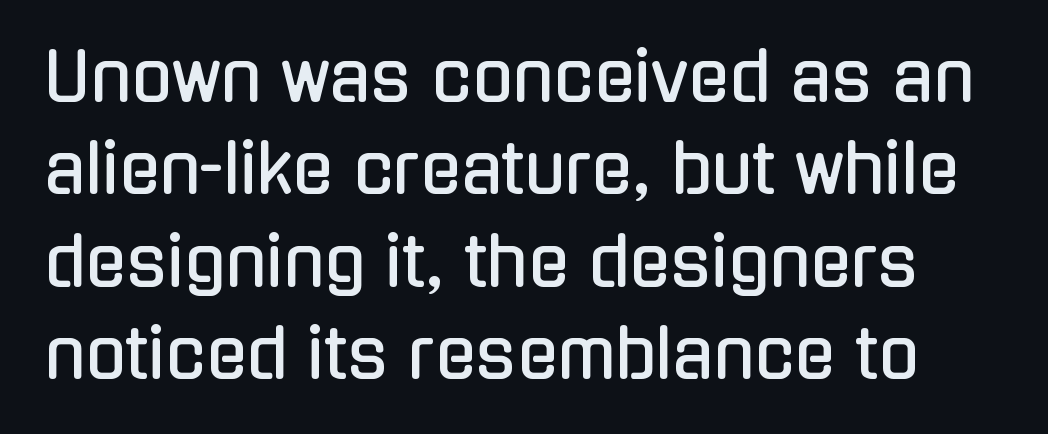
Decoration check: the copy has no underline. A typesetter would call this proportional, since set widths differ per character. This sample keeps an unexceptional amount of space between lines. A roman cut, with each character standing at attention.
